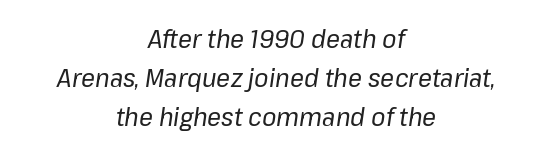
The weight tops out at a normal text grade. Characters are canted at an angle relative to the baseline's perpendicular. Descender tails drop into unmarked territory. Normally led — the rows are evenly, conventionally spaced. Each line is balanced around a shared central axis.
